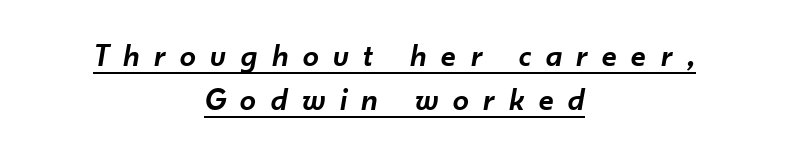
The image shows 32 px semibold type, italic (leaning right); set centered, normal line spacing (1.37x), unusually wide letter spacing (+0.46 em), underlined; low stroke contrast and a small x-height.
